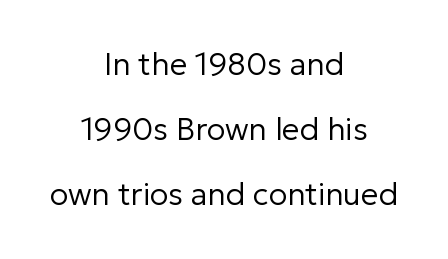
{"serif": "no", "italic": "no", "bold": "no", "weight": "regular", "width": "normal", "stroke_contrast": "low", "x_height": "medium", "monospaced": "no", "underline": "no", "align": "center", "line_spacing": "loose", "line_spacing_ratio": 2.1, "letter_spacing": "normal", "letter_spacing_em": 0.0, "glyph_px": 31}
